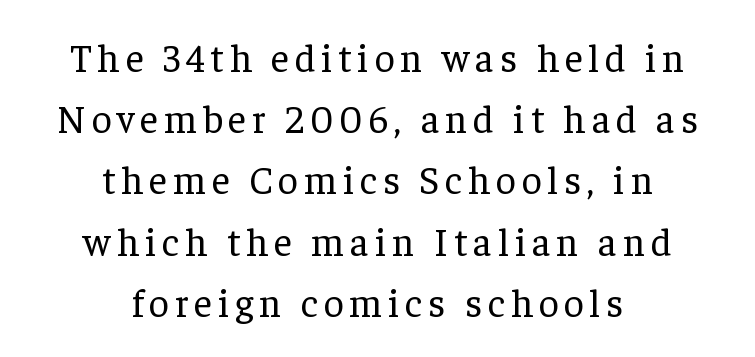
Honestly, the row spacing looks completely unremarkable. Unlike a clean sans, this face finishes its strokes with serifs. The typography opts for an upright posture over an oblique one. The passage shown is typed in a proportional face where columns would drift. Nothing heavy about these letters — not bold at all.
